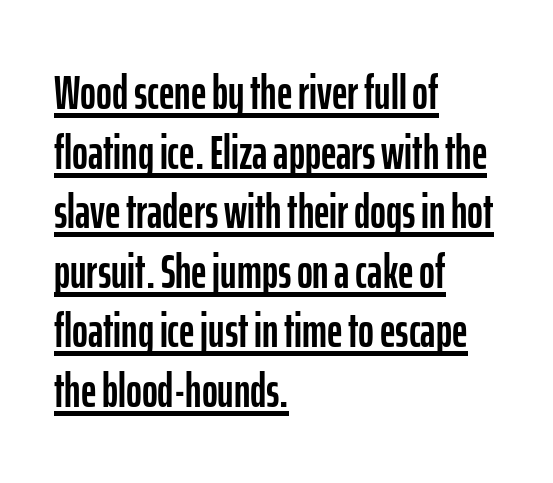
The image shows 48 px condensed sans-serif type, upright; set left-aligned, line spacing 1.24x, normal letter spacing, underlined; low stroke contrast and a medium x-height.
